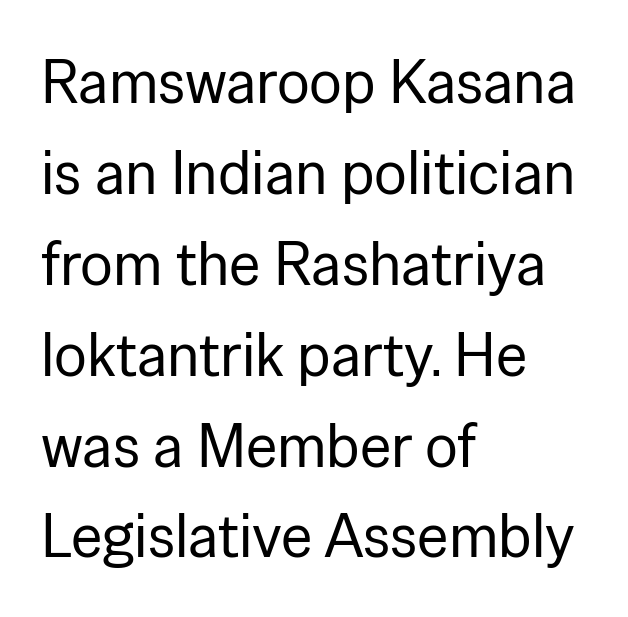
The image shows 61 px regular-weight sans-serif type, upright; set left-aligned, normal line spacing (1.49x), normal letter spacing, not underlined; low stroke contrast and a medium x-height.
